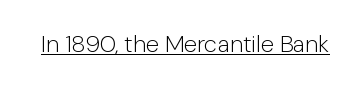
{"italic": "no", "bold": "no", "underline": "yes", "letter_spacing": "normal", "letter_spacing_em": 0.0, "glyph_px": 24}
